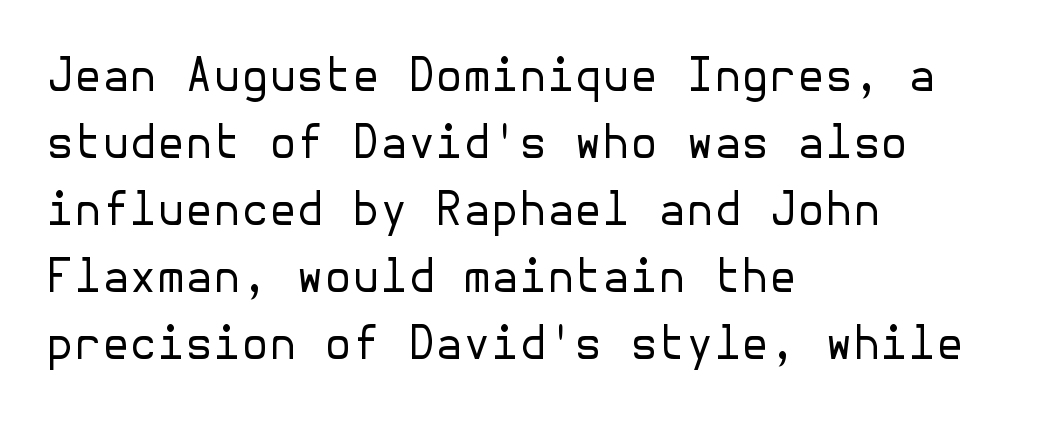
This sample uses a sans-serif face. This reads as an unemphasized weight, regular at the heaviest. Spacing between characters is what you'd get straight out of the box. Students, observe: this is what conventionally led text looks like.
